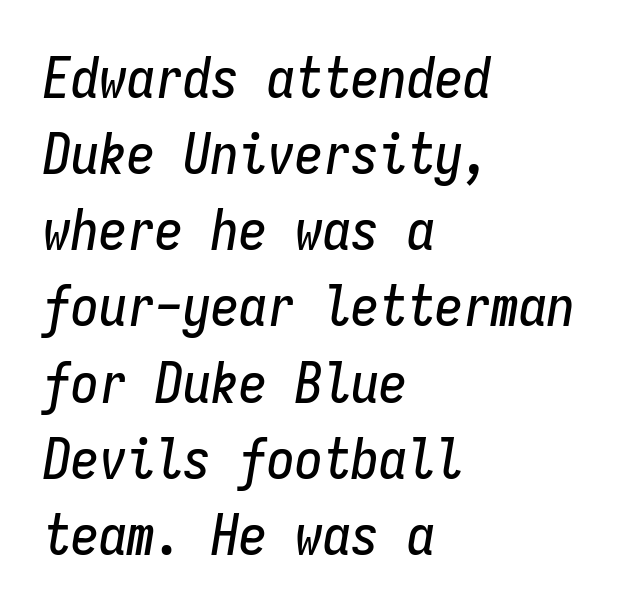
Q: Is the text italic (slanted)? A: Yes, it leans right by about 9 degrees.
Q: Is the text underlined? A: No.
Q: How is the paragraph aligned? A: Left-aligned.
Q: Is the spacing between letters normal or unusually wide? A: Normal.
Q: Is the spacing between lines tight, normal or loose? A: Normal.
Q: Width (condensed, normal, or wide)? A: Condensed.
Q: Stroke contrast? A: Low.
Q: x-height? A: Medium.
Q: Monospaced? A: Yes.
